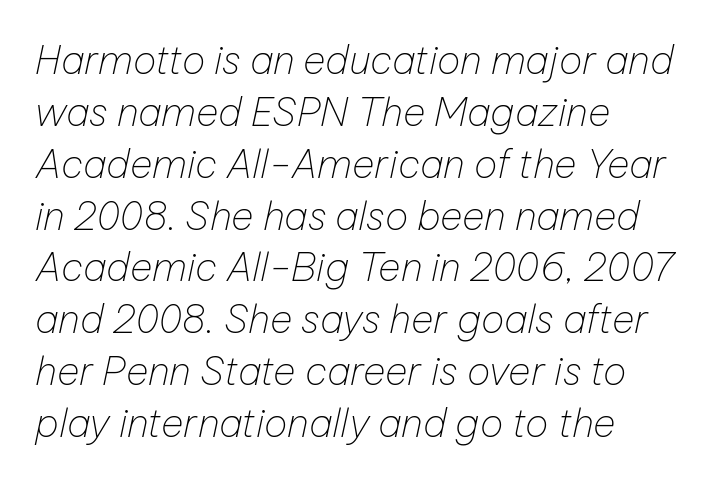
The image shows 39 px thin type, italic (leaning right); set left-aligned, normal line spacing (1.33x), normal letter spacing, not underlined; low stroke contrast and a medium x-height.
